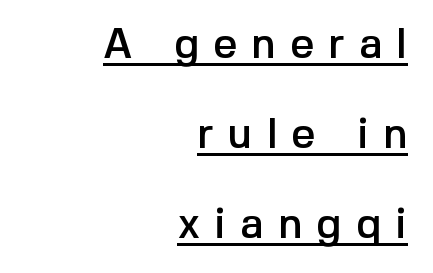
These lines are rendered in a variable-pitch font. The typeface chosen for these lines omits serifs. Line ends are locked; line starts wander. The tracking reads as deliberately expanded to a designer's eye.
